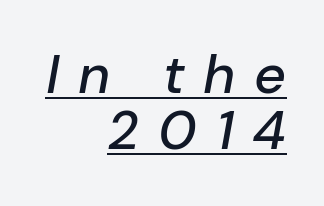
{"italic": "yes", "lean": "right", "slant_degrees": 10, "width": "normal", "stroke_contrast": "low", "x_height": "medium", "monospaced": "no", "underline": "yes", "align": "right", "line_spacing": "tight", "line_spacing_ratio": 1.02, "letter_spacing": "wide", "letter_spacing_em": 0.34, "glyph_px": 55}
